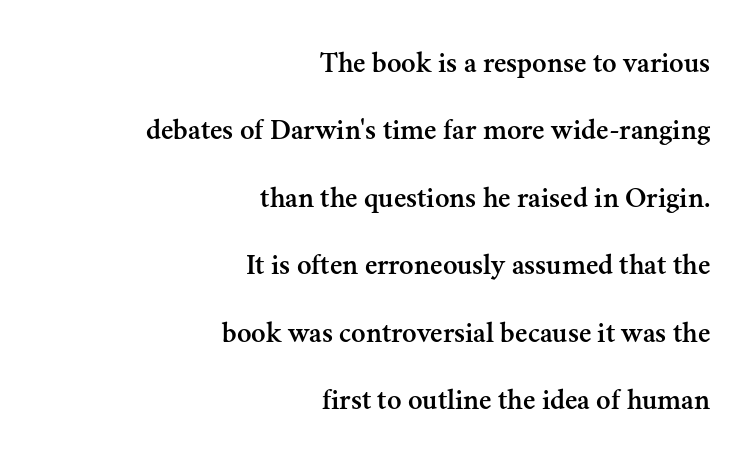
Q: Is the text italic (slanted)? A: No, it is upright.
Q: Is the typeface a serif or a sans-serif typeface? A: Serif.
Q: Is the text underlined? A: No.
Q: How is the paragraph aligned? A: Right-aligned.
Q: Is the spacing between letters normal or unusually wide? A: Normal.
Q: Is the spacing between lines tight, normal or loose? A: Loose.
Q: Width (condensed, normal, or wide)? A: Normal.
Q: Stroke contrast? A: Medium.
Q: x-height? A: Small.
Q: Monospaced? A: No.
